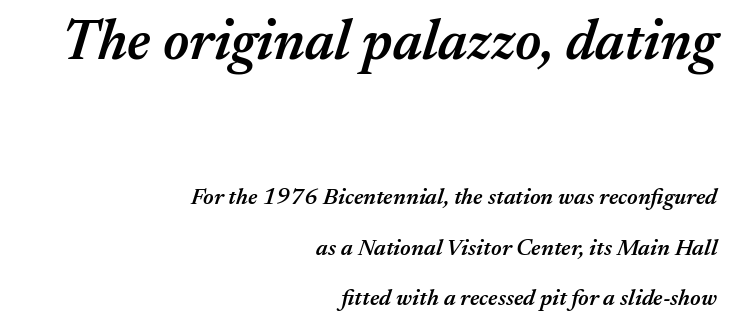
Slant detected: the letters are inclined. The rendering uses a large line-height, opening up the rows. Typographic density is moderately raised because the face is semibold. If you squint, the top block still reads clearly — it's the larger of the two. Check under the words: just untouched page. The letterforms sit shoulder to shoulder at normal distance.
